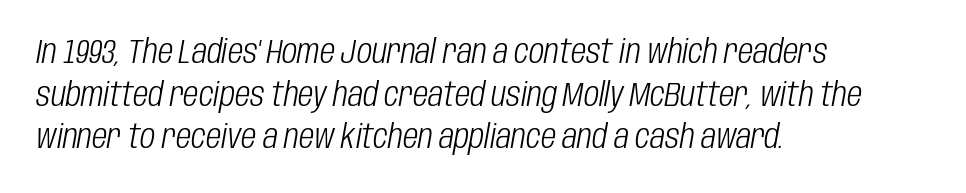
Q: Is the text bold? A: No.
Q: Is the text italic (slanted)? A: Yes, it leans right by about 10 degrees.
Q: Is the text underlined? A: No.
Q: How is the paragraph aligned? A: Left-aligned.
Q: Is the spacing between letters normal or unusually wide? A: Normal.
Q: Is the spacing between lines tight, normal or loose? A: Normal.
Q: Width (condensed, normal, or wide)? A: Condensed.
Q: Stroke contrast? A: Low.
Q: x-height? A: Large.
Q: Monospaced? A: No.
